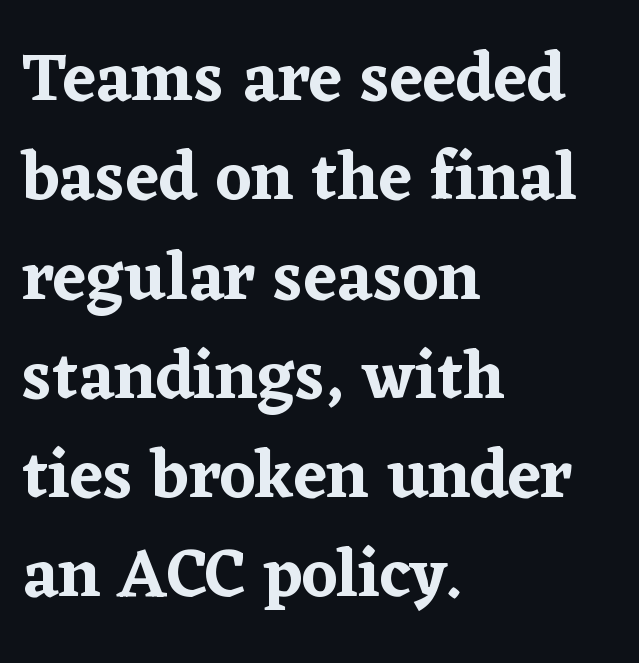
The image shows 68 px serif type, upright; set left-aligned, normal line spacing (1.46x), normal letter spacing, not underlined; low stroke contrast and a medium x-height.
